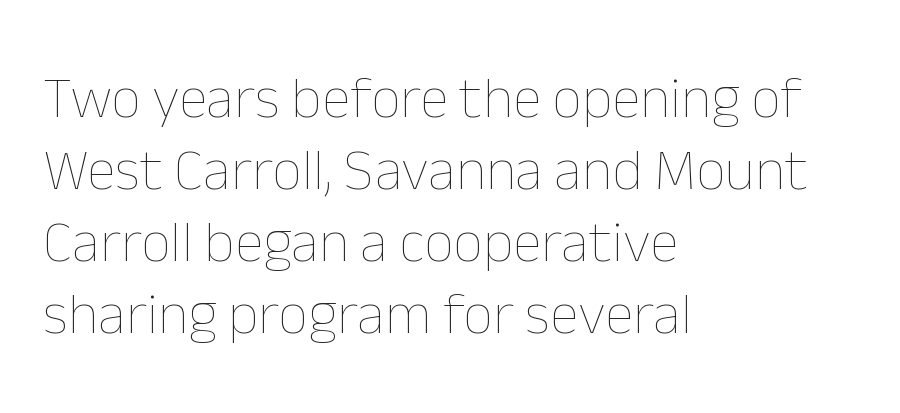
Notice how the stems are strictly vertical — no italics here. The zone under the glyphs is completely vacant. Do the characters align in a grid? No, the font is proportional. The ragged edge is on the right, which tells us the setting is flush left. Weight: not bold — regular or lighter.
